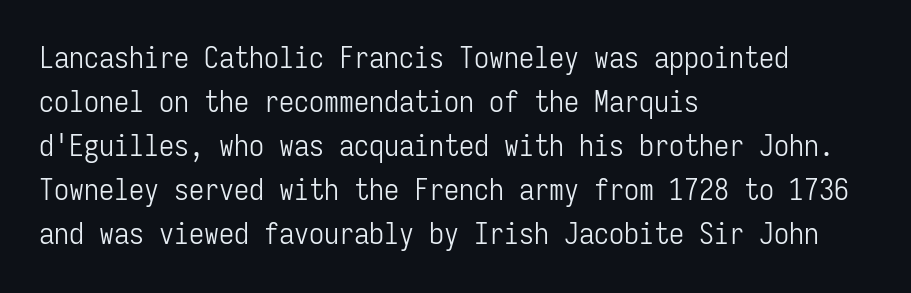
{"serif": "no", "italic": "no", "bold": "no", "weight": "light", "width": "condensed", "stroke_contrast": "low", "x_height": "medium", "monospaced": "yes", "underline": "no", "align": "left", "line_spacing": "normal", "line_spacing_ratio": 1.47, "letter_spacing": "normal", "letter_spacing_em": 0.0, "glyph_px": 30}
